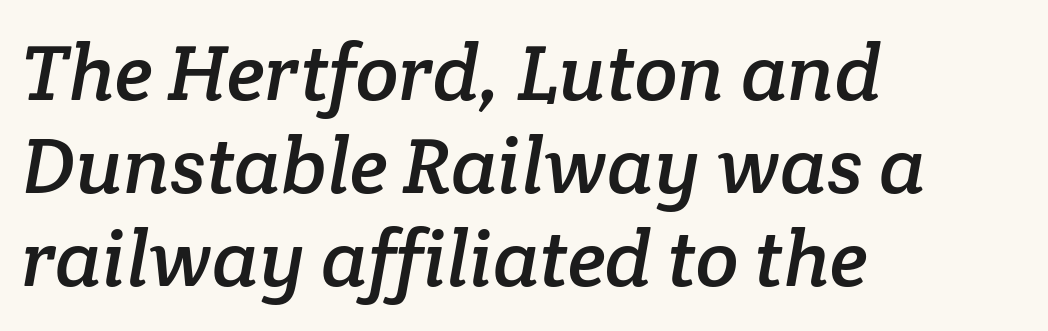
Are there feet on the stems? There are — it's a serif. Decoration check: the copy has no underline. The rendering uses natural spacing where letterforms have individual widths. This sample is left-justified, so line endings fall wherever the words run out. Nothing unusual about the tracking: characters are spaced as the font intends.
